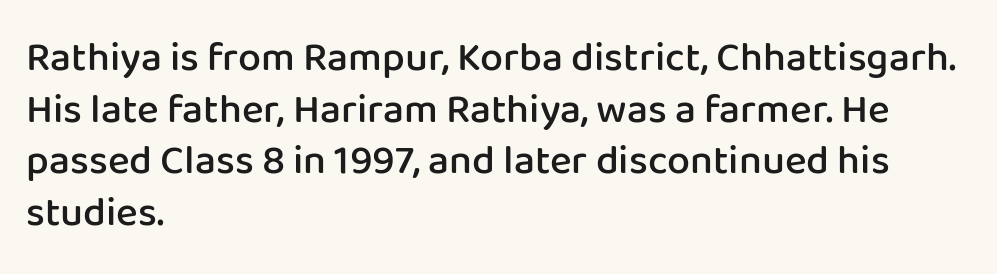
Q: Is the text bold? A: Semi-bold.
Q: Is the text italic (slanted)? A: No, it is upright.
Q: Is the typeface a serif or a sans-serif typeface? A: Sans-serif.
Q: Is the text underlined? A: No.
Q: How is the paragraph aligned? A: Left-aligned.
Q: Is the spacing between letters normal or unusually wide? A: Normal.
Q: Is the spacing between lines tight, normal or loose? A: Normal.
Q: Width (condensed, normal, or wide)? A: Normal.
Q: Stroke contrast? A: Low.
Q: x-height? A: Medium.
Q: Monospaced? A: No.
